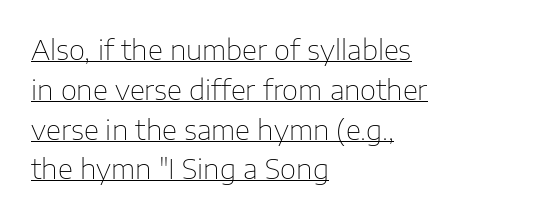
{"serif": "no", "italic": "no", "bold": "no", "weight": "thin", "width": "normal", "stroke_contrast": "low", "x_height": "medium", "monospaced": "no", "underline": "yes", "align": "left", "line_spacing": "normal", "line_spacing_ratio": 1.42, "letter_spacing": "normal", "letter_spacing_em": 0.0, "glyph_px": 28}
